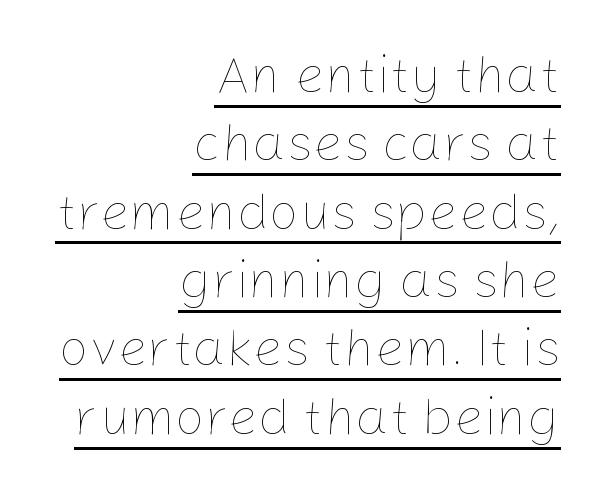
Q: Is the text bold? A: No.
Q: Is the text italic (slanted)? A: No, it is upright.
Q: Is the text underlined? A: Yes.
Q: How is the paragraph aligned? A: Right-aligned.
Q: Is the spacing between letters normal or unusually wide? A: Normal.
Q: Is the spacing between lines tight, normal or loose? A: Normal.
Q: Width (condensed, normal, or wide)? A: Normal.
Q: Stroke contrast? A: Low.
Q: x-height? A: Medium.
Q: Monospaced? A: No.
